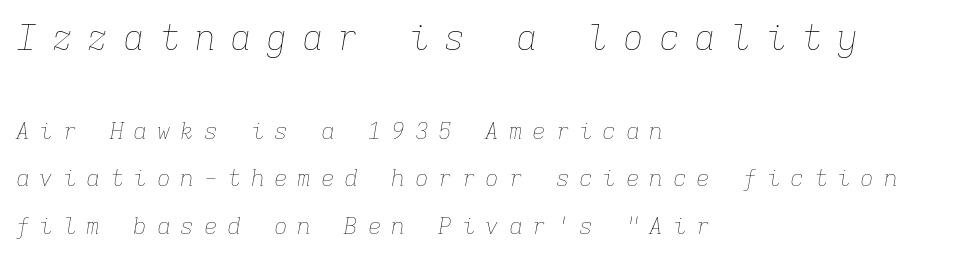
The image shows 35 px thin type, italic (leaning right), monospaced; set left-aligned, loose line spacing (2.06x), unusually wide letter spacing (+0.42 em), not underlined; the first (top) block is 1.52x larger; low stroke contrast and a medium x-height.
